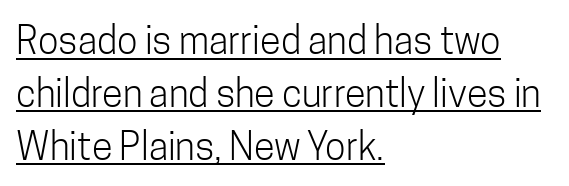
The image shows 38 px light, condensed sans-serif type, upright; set left-aligned, normal line spacing (1.39x), normal letter spacing, underlined; low stroke contrast and a medium x-height.
